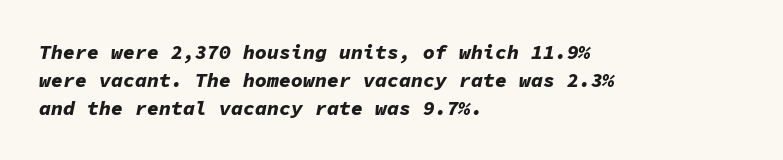
The face used here is rendered with its standard letterfit. The setting favours the left margin, as ordinary paragraphs usually do. Compared with ordinary roman type, these characters are visibly tilted. The strip under each line holds only bare page.
